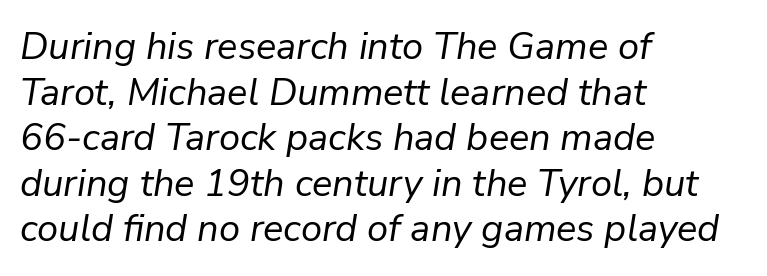
{"italic": "yes", "lean": "right", "slant_degrees": 9, "bold": "no", "weight": "regular", "width": "normal", "stroke_contrast": "low", "x_height": "medium", "monospaced": "no", "underline": "no", "align": "left", "line_spacing_ratio": 1.2, "letter_spacing": "normal", "letter_spacing_em": 0.0, "glyph_px": 38}
